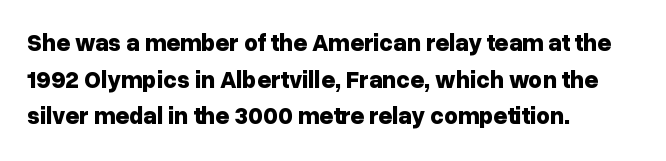
{"italic": "no", "bold": "yes", "underline": "no", "align": "left", "line_spacing": "normal", "line_spacing_ratio": 1.53, "letter_spacing": "normal", "letter_spacing_em": 0.0, "glyph_px": 24}
